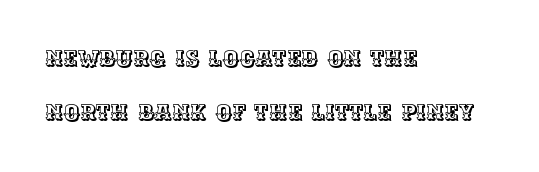
{"italic": "no", "underline": "no", "align": "left", "line_spacing": "loose", "line_spacing_ratio": 2.44, "letter_spacing": "normal", "letter_spacing_em": 0.0, "glyph_px": 22}
